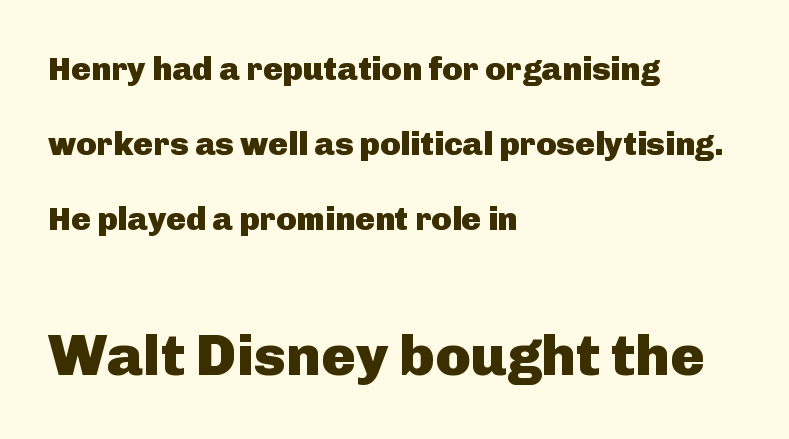
{"serif": "no", "italic": "no", "bold": "yes", "weight": "heavy", "width": "normal", "stroke_contrast": "low", "x_height": "medium", "monospaced": "no", "underline": "no", "align": "left", "line_spacing": "loose", "line_spacing_ratio": 2.28, "letter_spacing": "normal", "letter_spacing_em": 0.0, "larger_block": "second", "size_ratio": 1.76, "glyph_px": 58}
